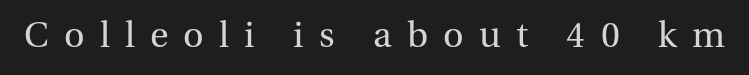
Just letters on the line, the space beneath them empty. Tracking here is generous; glyphs stand well apart from one another. No italicization has been applied; the sample stays upright. Stroke mass is kept to a normal reading level or below. Looks like regular typesetting: each glyph gets only the width it needs. Serifs: yes, visible at the terminals of the letterforms.
